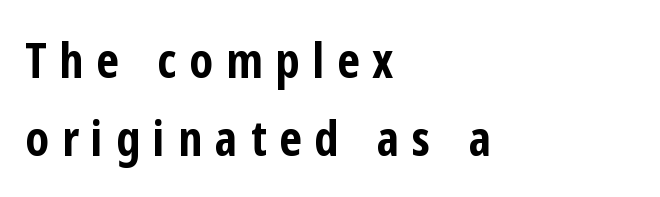
Q: Is the text bold? A: Yes.
Q: Is the text italic (slanted)? A: No, it is upright.
Q: Is the typeface a serif or a sans-serif typeface? A: Sans-serif.
Q: Is the text underlined? A: No.
Q: How is the paragraph aligned? A: Left-aligned.
Q: Is the spacing between letters normal or unusually wide? A: Unusually wide.
Q: Is the spacing between lines tight, normal or loose? A: Normal.
Q: Width (condensed, normal, or wide)? A: Condensed.
Q: Stroke contrast? A: Low.
Q: x-height? A: Medium.
Q: Monospaced? A: No.
